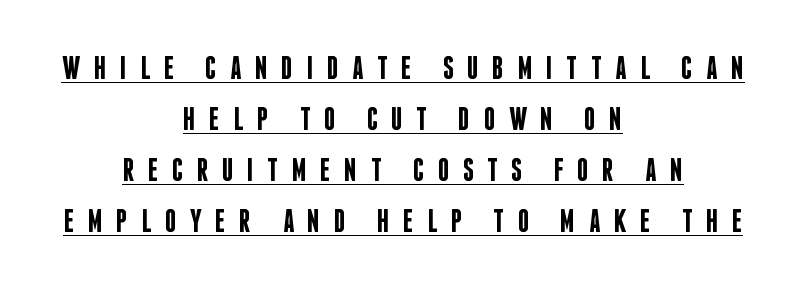
There is plenty of visible air inserted between adjacent glyphs. The font's upright variant was chosen for this text. Horizontal alignment here is central, giving a formal, balanced look. The face used here is proportionally spaced, like ordinary book or web type.
